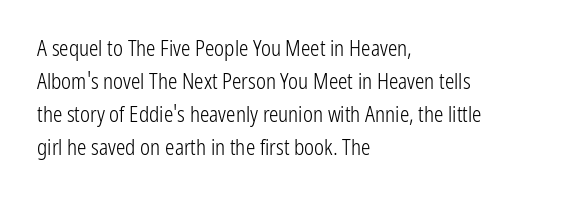
The image shows 21 px text type, upright; set left-aligned, normal line spacing (1.57x), normal letter spacing, not underlined.
